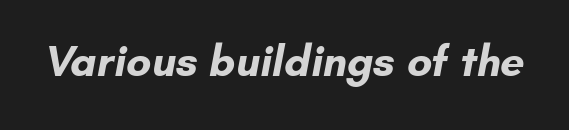
Proportional: the letters do not fall into vertical columns. Strokes here are thick enough to call this a true bold. The tracking reads as untouched default to a designer's eye. No feet cap the strokes, marking this as sans-serif type.
